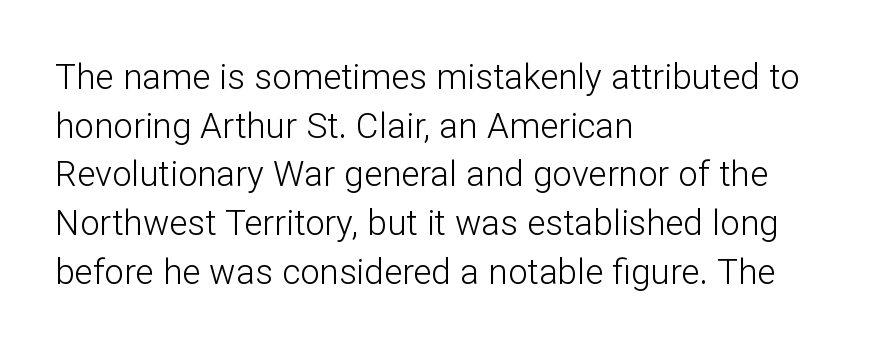
Q: Is the text bold? A: No.
Q: Is the text italic (slanted)? A: No, it is upright.
Q: Is the typeface a serif or a sans-serif typeface? A: Sans-serif.
Q: Is the text underlined? A: No.
Q: How is the paragraph aligned? A: Left-aligned.
Q: Is the spacing between letters normal or unusually wide? A: Normal.
Q: Is the spacing between lines tight, normal or loose? A: Normal.
Q: Width (condensed, normal, or wide)? A: Normal.
Q: Stroke contrast? A: Low.
Q: x-height? A: Medium.
Q: Monospaced? A: No.
